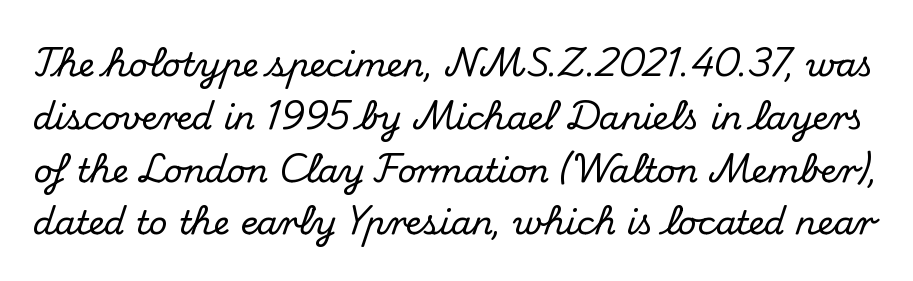
Standard letterfit; no display-style spreading of the glyphs. Descenders hang freely into open space. The typeface chosen for these lines features serifs. What's the leading like? Ordinary, nothing unusual. Note the varied advance widths — an 'i' is clearly narrower than an 'm'.
